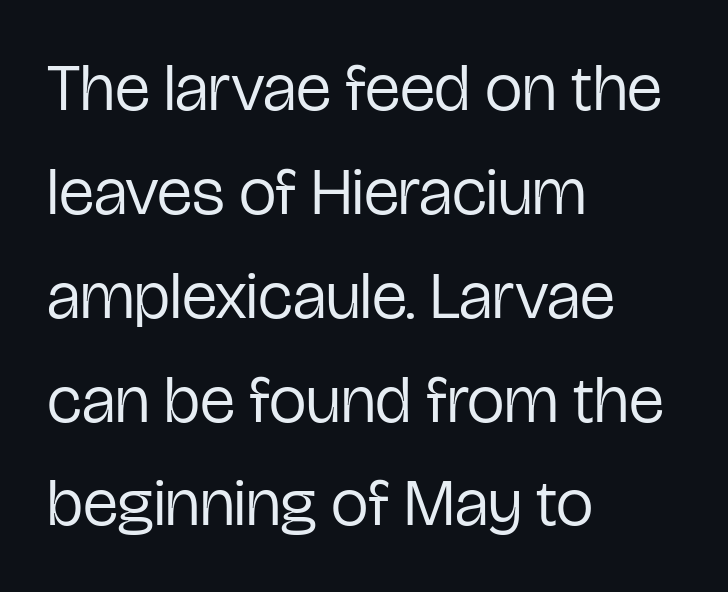
Q: Is the text bold? A: No.
Q: Is the text italic (slanted)? A: No, it is upright.
Q: Is the typeface a serif or a sans-serif typeface? A: Sans-serif.
Q: Is the text underlined? A: No.
Q: How is the paragraph aligned? A: Left-aligned.
Q: Is the spacing between letters normal or unusually wide? A: Normal.
Q: Is the spacing between lines tight, normal or loose? A: Normal.
Q: Width (condensed, normal, or wide)? A: Condensed.
Q: Stroke contrast? A: Low.
Q: x-height? A: Medium.
Q: Monospaced? A: No.
